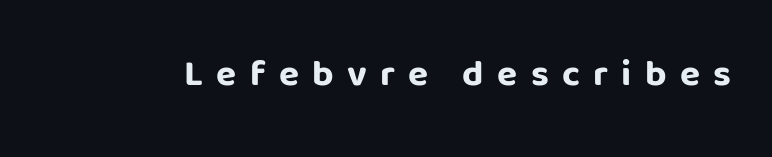
Q: Is the text bold? A: Yes.
Q: Is the text italic (slanted)? A: No, it is upright.
Q: Is the typeface a serif or a sans-serif typeface? A: Sans-serif.
Q: Is the text underlined? A: No.
Q: Is the spacing between letters normal or unusually wide? A: Unusually wide.
Q: Width (condensed, normal, or wide)? A: Normal.
Q: Stroke contrast? A: Low.
Q: x-height? A: Large.
Q: Monospaced? A: No.
